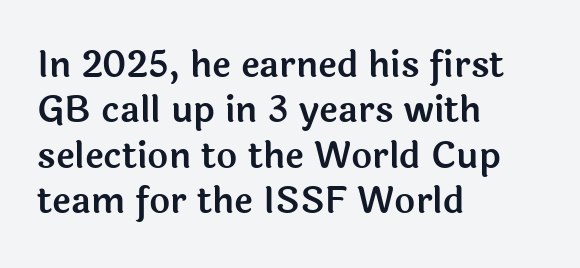
Q: Is the text italic (slanted)? A: No, it is upright.
Q: Is the typeface a serif or a sans-serif typeface? A: Sans-serif.
Q: Is the text underlined? A: No.
Q: How is the paragraph aligned? A: Left-aligned.
Q: Is the spacing between letters normal or unusually wide? A: Normal.
Q: Is the spacing between lines tight, normal or loose? A: Normal.
Q: Width (condensed, normal, or wide)? A: Normal.
Q: x-height? A: Medium.
Q: Monospaced? A: No.
